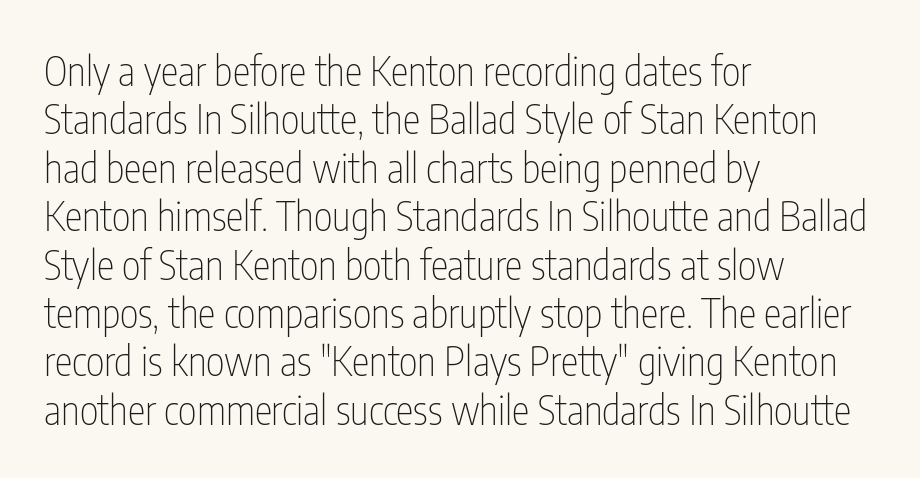
The image shows 40 px thin, condensed sans-serif type, upright; set left-aligned, line spacing 1.21x, normal letter spacing, not underlined; low stroke contrast and a medium x-height.
